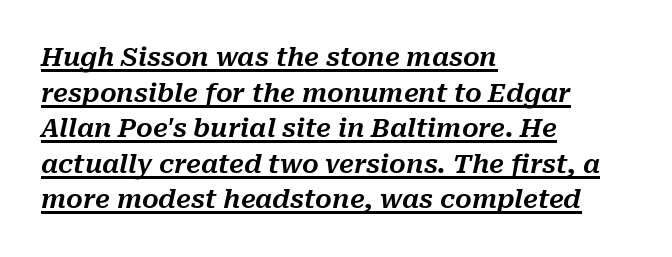
Q: Is the text italic (slanted)? A: Yes, it leans right by about 10 degrees.
Q: Is the text underlined? A: Yes.
Q: How is the paragraph aligned? A: Left-aligned.
Q: Is the spacing between letters normal or unusually wide? A: Normal.
Q: Is the spacing between lines tight, normal or loose? A: Normal.
